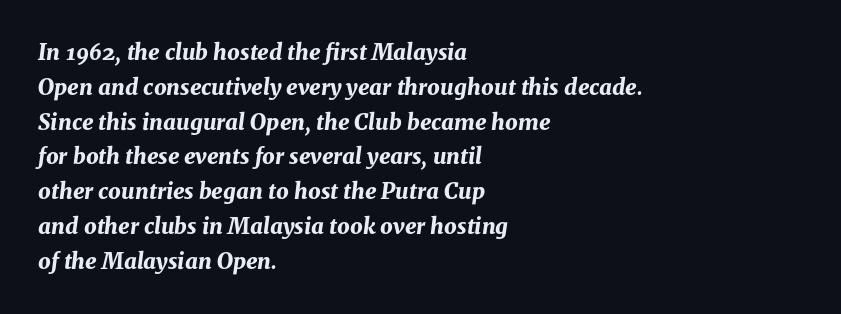
Q: Is the text bold? A: Yes.
Q: Is the text italic (slanted)? A: Yes, it leans right by about 8 degrees.
Q: Is the text underlined? A: No.
Q: How is the paragraph aligned? A: Left-aligned.
Q: Is the spacing between letters normal or unusually wide? A: Normal.
Q: Is the spacing between lines tight, normal or loose? A: Normal.
